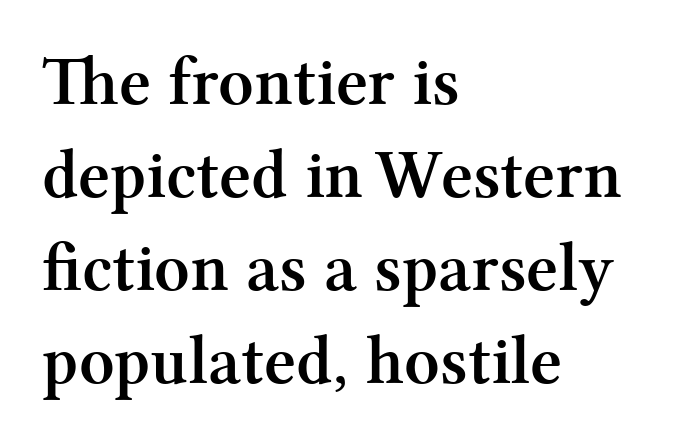
The image shows 69 px semibold serif type, upright; set left-aligned, normal line spacing (1.35x), normal letter spacing, not underlined; medium stroke contrast and a medium x-height.
